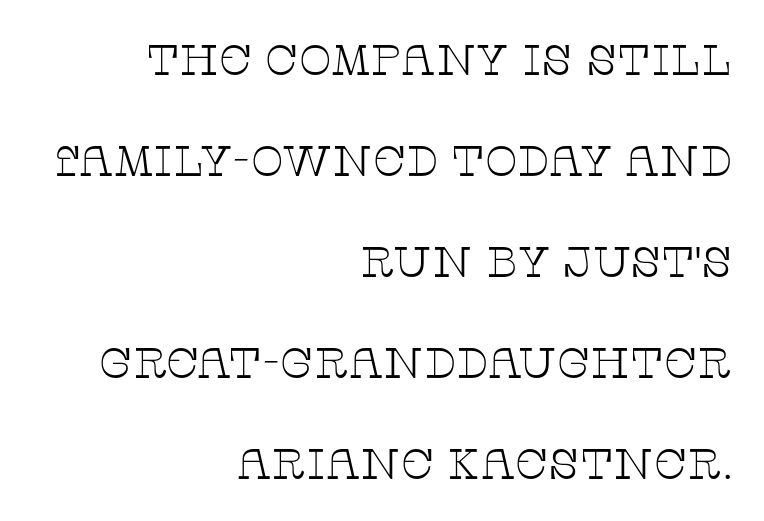
No word sits above an underline. In CSS terms this would be text-align: right. Vertically, the passage feels expansive, rows floating well apart. Check where the strokes stop: tiny serifs finish them off. The type is set solid horizontally, with unmodified tracking.
